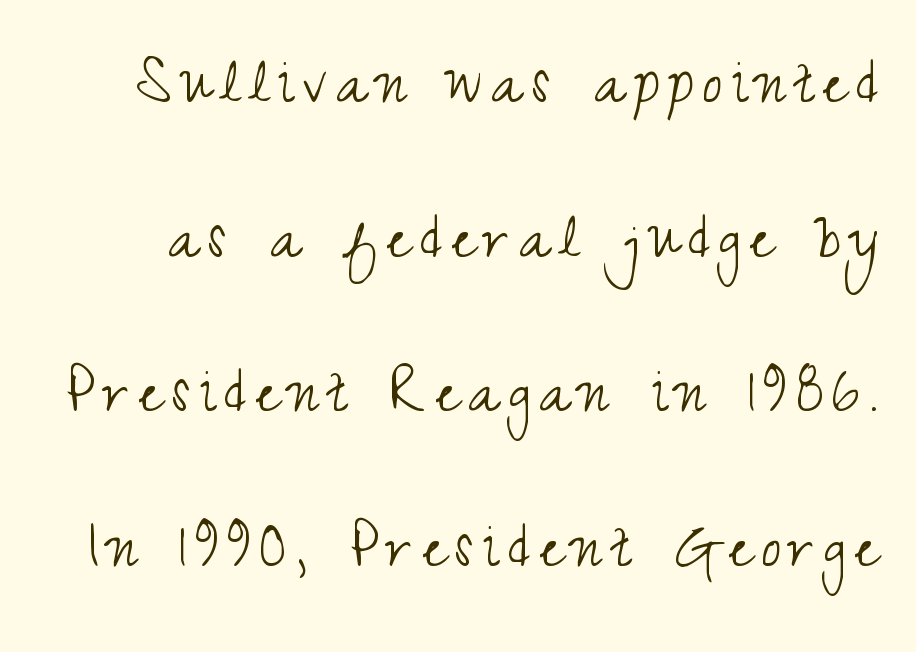
{"serif": "no", "italic": "no", "bold": "no", "weight": "light", "width": "condensed", "stroke_contrast": "medium", "x_height": "small", "monospaced": "no", "underline": "no", "line_spacing": "loose", "line_spacing_ratio": 2.21, "glyph_px": 70}
